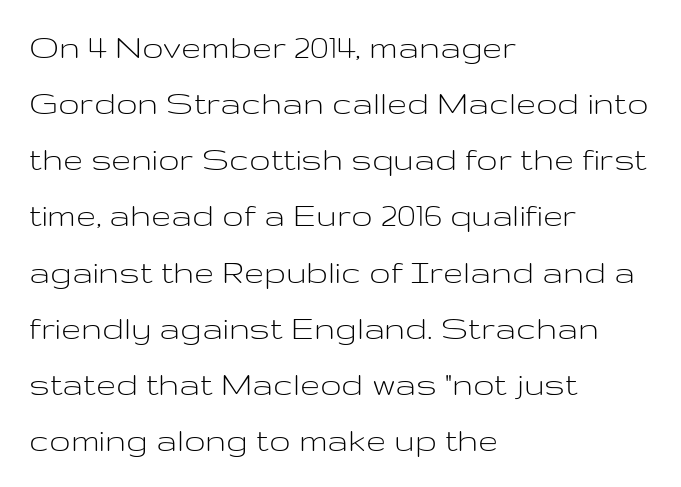
The image shows 36 px light, wide sans-serif type, upright; set left-aligned, normal line spacing (1.56x), normal letter spacing, not underlined; low stroke contrast and a medium x-height.
